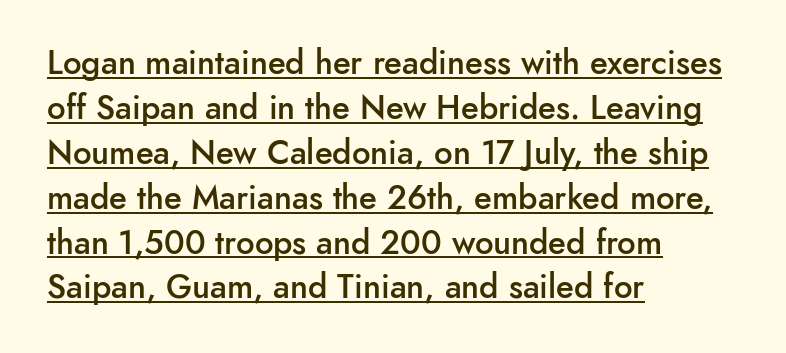
Q: Is the text bold? A: Semi-bold.
Q: Is the text italic (slanted)? A: No, it is upright.
Q: Is the typeface a serif or a sans-serif typeface? A: Sans-serif.
Q: Is the text underlined? A: Yes.
Q: How is the paragraph aligned? A: Left-aligned.
Q: Is the spacing between letters normal or unusually wide? A: Normal.
Q: Is the spacing between lines tight, normal or loose? A: Normal.
Q: Width (condensed, normal, or wide)? A: Normal.
Q: Stroke contrast? A: Low.
Q: x-height? A: Small.
Q: Monospaced? A: No.
